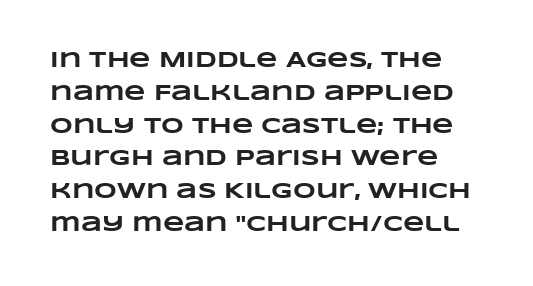
The horizontal fit of the characters is conventional and even. Every row of glyphs begins at an identical x-position on the left. Descenders are the only things crossing below the line. The leading is moderate, giving the passage an even texture. Heavy-handed strokes throughout: this text is bold.
